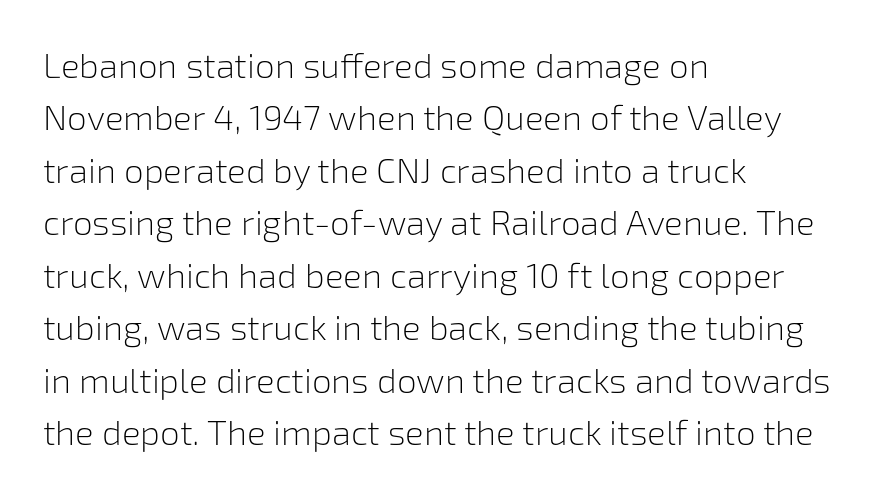
This reads as an unemphasized weight, regular at the heaviest. Do the letters lean? They stand straight. This rendering uses left alignment, leaving the right contour irregular. Caption: standard tracking, unaltered. The space between consecutive lines is moderate.
